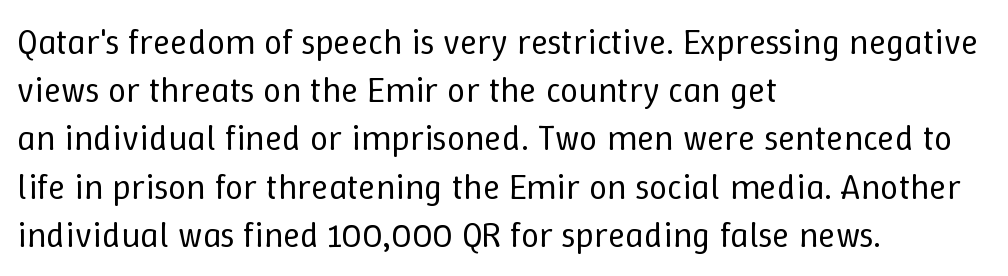
Q: Is the text bold? A: No.
Q: Is the text italic (slanted)? A: No, it is upright.
Q: Is the text underlined? A: No.
Q: How is the paragraph aligned? A: Left-aligned.
Q: Is the spacing between letters normal or unusually wide? A: Normal.
Q: Is the spacing between lines tight, normal or loose? A: Normal.
Q: Width (condensed, normal, or wide)? A: Normal.
Q: Stroke contrast? A: Low.
Q: x-height? A: Medium.
Q: Monospaced? A: No.
